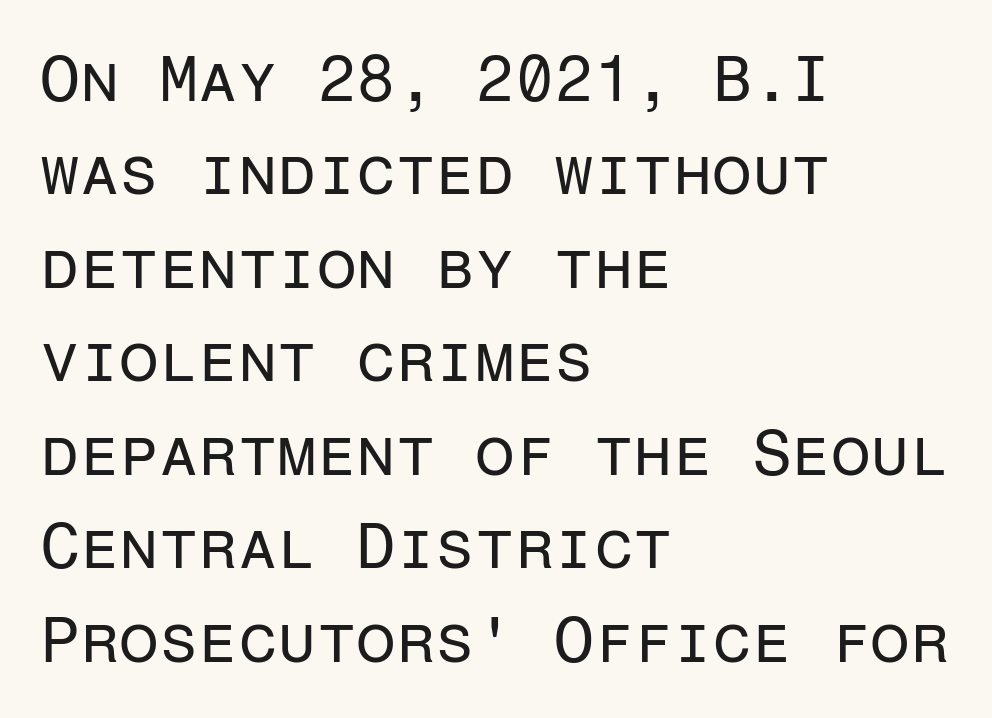
{"serif": "no", "italic": "no", "bold": "no", "weight": "regular", "width": "normal", "stroke_contrast": "low", "x_height": "medium", "monospaced": "yes", "underline": "no", "align": "left", "line_spacing": "normal", "line_spacing_ratio": 1.46, "letter_spacing": "normal", "letter_spacing_em": 0.0, "glyph_px": 64}
